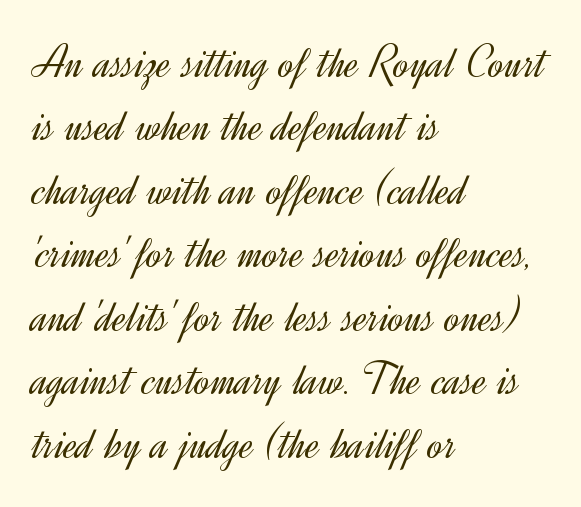
The image shows 47 px light sans-serif type; set left-aligned, normal line spacing (1.35x), normal letter spacing, not underlined; a small x-height.
